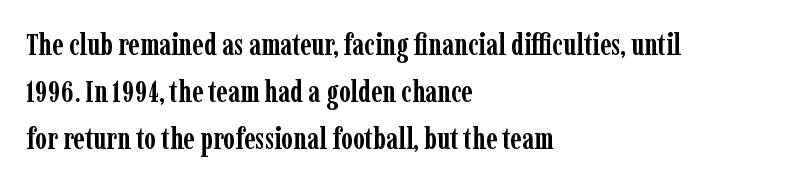
A dark, heavy texture on the line: the type is bold. The words here are not underlined. The letters advance in unequal steps, a hallmark of proportional type. Successive baselines arrive at the customary interval. A typesetter would mark this as roman, not italic. What stands out about the letter spacing? Nothing — it is the standard amount.
